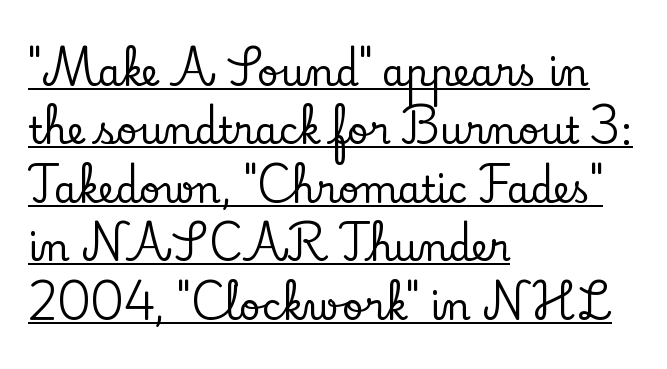
The image shows 37 px serif type, upright; set left-aligned, normal line spacing (1.58x), normal letter spacing, underlined; low stroke contrast and a small x-height.
